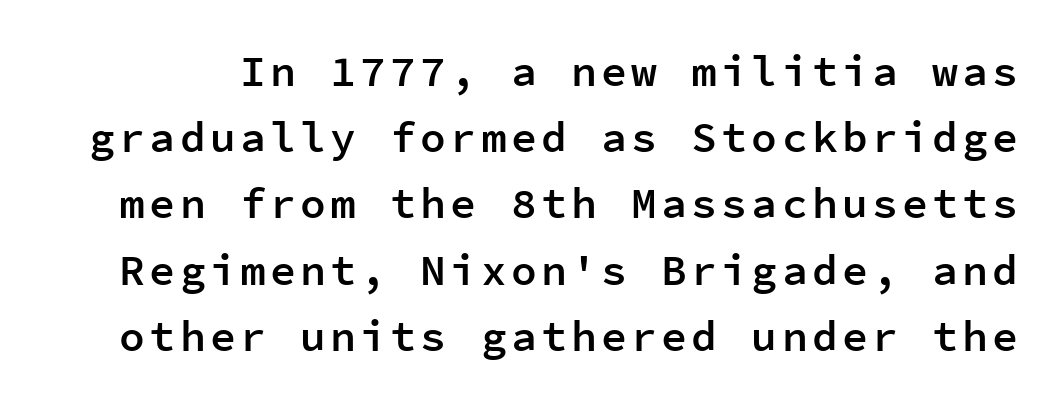
The words here are not underlined. Is this a fixed-width face? Yes — each glyph sits in an identical cell. Every letter is mildly thick-stroked: semibold rather than bold. Do the letters lean? They stand straight.
